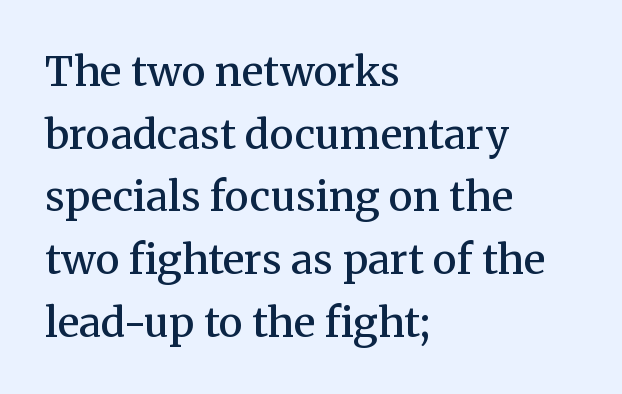
Q: Is the text bold? A: Semi-bold.
Q: Is the text italic (slanted)? A: No, it is upright.
Q: Is the typeface a serif or a sans-serif typeface? A: Serif.
Q: Is the text underlined? A: No.
Q: How is the paragraph aligned? A: Left-aligned.
Q: Is the spacing between letters normal or unusually wide? A: Normal.
Q: Is the spacing between lines tight, normal or loose? A: Normal.
Q: Width (condensed, normal, or wide)? A: Normal.
Q: Stroke contrast? A: Medium.
Q: x-height? A: Medium.
Q: Monospaced? A: No.
